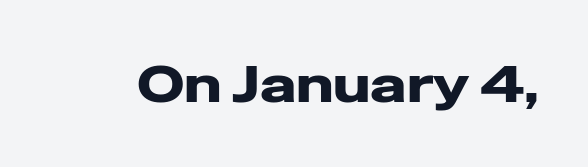
The image shows 52 px heavy, wide sans-serif type, upright; set normal letter spacing, not underlined; low stroke contrast and a medium x-height.
